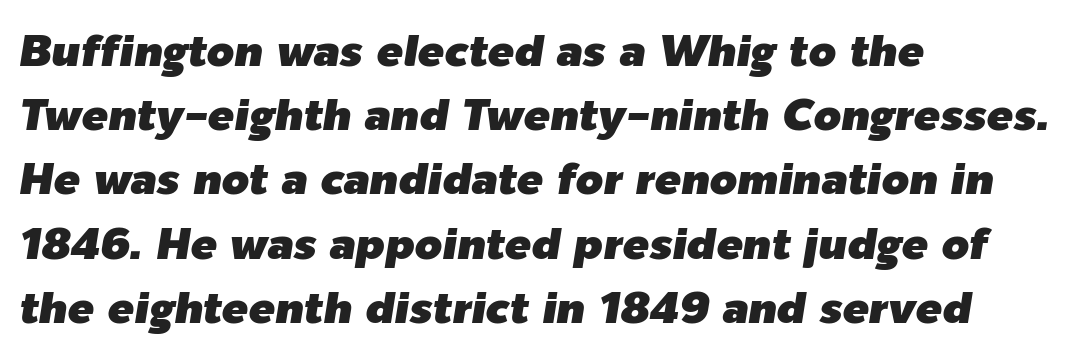
{"italic": "yes", "lean": "right", "slant_degrees": 9, "width": "normal", "stroke_contrast": "low", "x_height": "medium", "monospaced": "no", "underline": "no", "align": "left", "line_spacing": "normal", "line_spacing_ratio": 1.46, "letter_spacing": "normal", "letter_spacing_em": 0.0, "glyph_px": 44}
